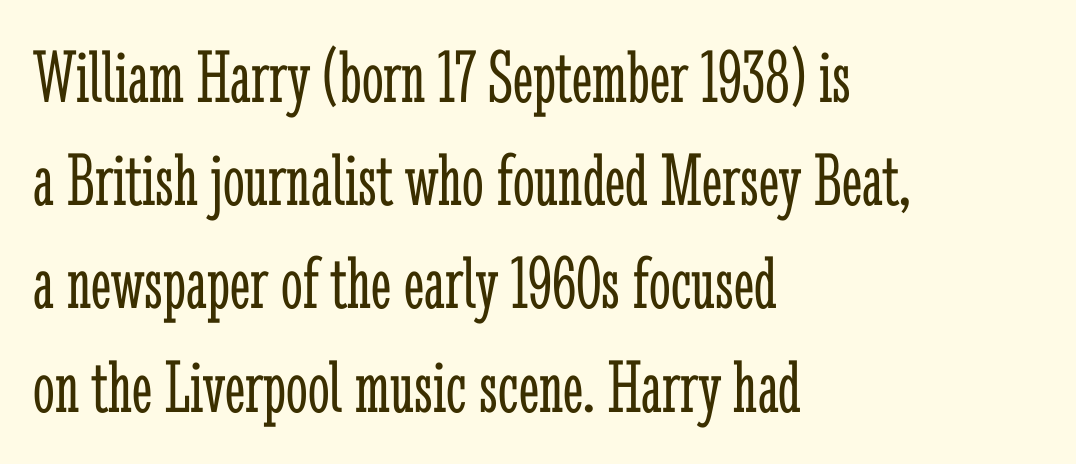
Q: Is the text bold? A: No.
Q: Is the text italic (slanted)? A: No, it is upright.
Q: Is the typeface a serif or a sans-serif typeface? A: Serif.
Q: Is the text underlined? A: No.
Q: How is the paragraph aligned? A: Left-aligned.
Q: Is the spacing between letters normal or unusually wide? A: Normal.
Q: Is the spacing between lines tight, normal or loose? A: Normal.
Q: Width (condensed, normal, or wide)? A: Condensed.
Q: Stroke contrast? A: Low.
Q: x-height? A: Medium.
Q: Monospaced? A: No.
